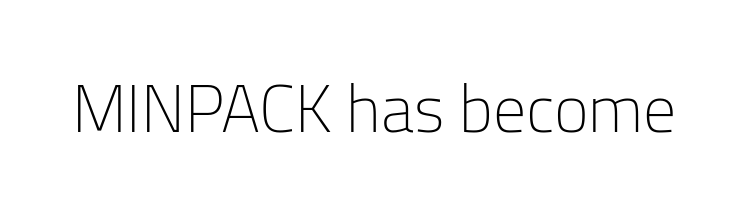
Type without underlining. Stem width sits at or under what a default text font uses. Think of a printed novel: that variable character pitch is what you see here. This is sans-serif lettering, the kind often seen on screens and signage.
